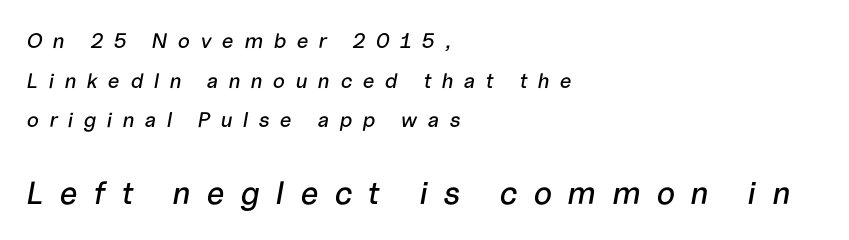
{"italic": "yes", "lean": "right", "slant_degrees": 10, "width": "normal", "stroke_contrast": "low", "x_height": "medium", "monospaced": "no", "underline": "no", "align": "left", "line_spacing_ratio": 1.89, "letter_spacing": "wide", "letter_spacing_em": 0.49, "larger_block": "second", "size_ratio": 1.52, "glyph_px": 32}
